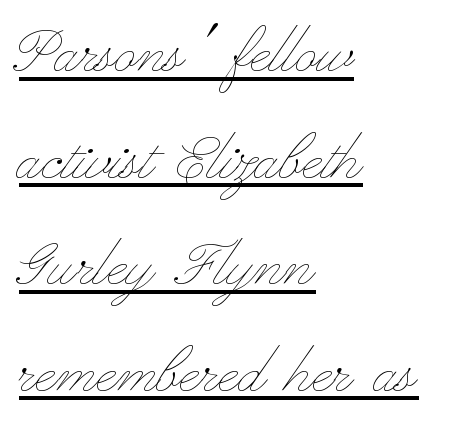
The image shows 74 px thin, wide type; set left-aligned, normal line spacing (1.44x), normal letter spacing, underlined; low stroke contrast and a small x-height.
